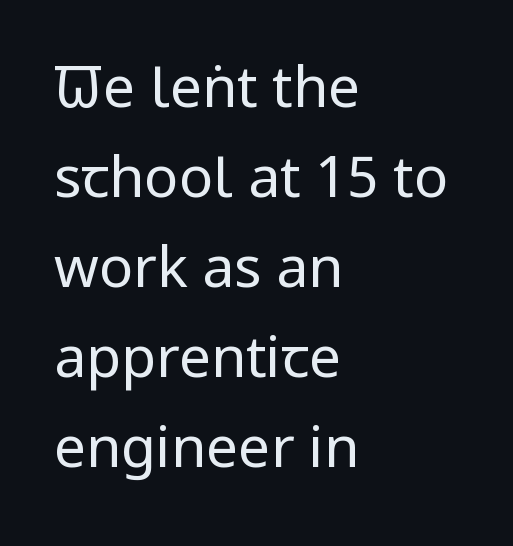
The image shows 57 px regular-weight, condensed sans-serif type, upright; set left-aligned, normal line spacing (1.58x), normal letter spacing, not underlined; low stroke contrast and a large x-height.
